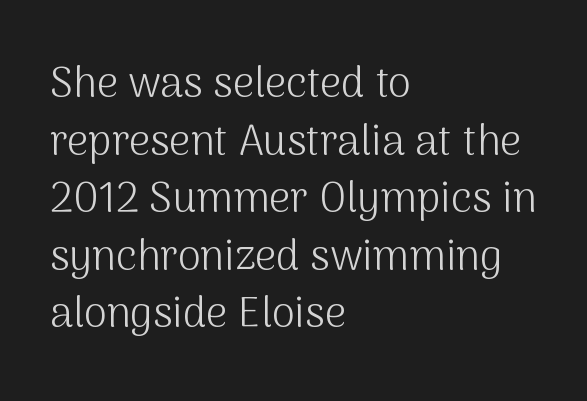
One-word summary of the alignment: left. The face used here is rendered with its standard letterfit. Spacing verdict: proportional, widths tailored to each character. Stroke thickness stays within the range of a standard reading face or lighter. Is there any slant? The stems are plumb.
